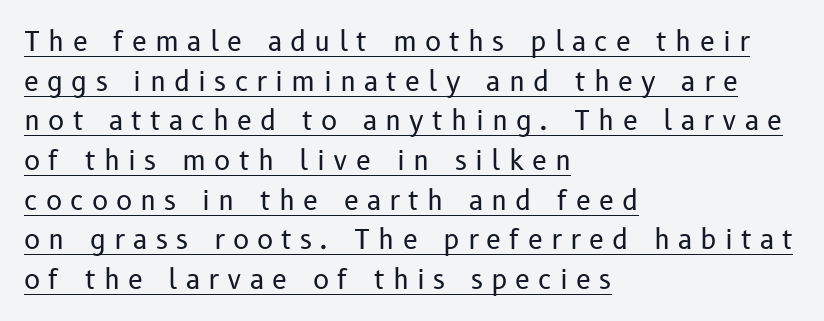
Q: Is the text bold? A: No.
Q: Is the text italic (slanted)? A: No, it is upright.
Q: Is the text underlined? A: Yes.
Q: How is the paragraph aligned? A: Left-aligned.
Q: Is the spacing between letters normal or unusually wide? A: Unusually wide.
Q: Is the spacing between lines tight, normal or loose? A: Normal.
